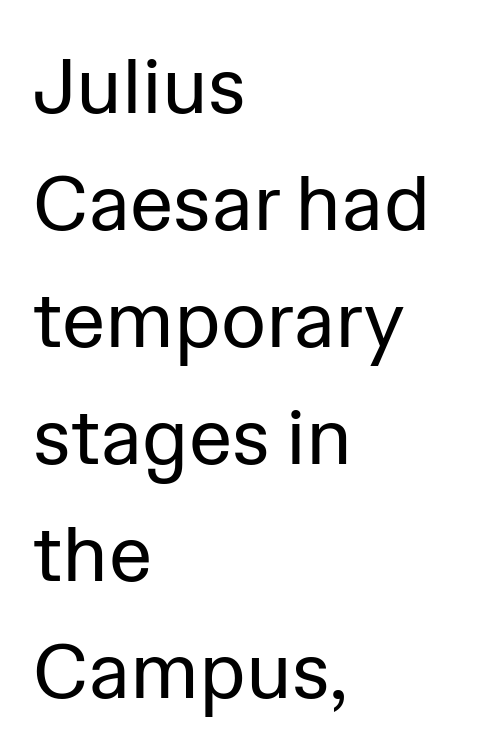
Q: Is the text bold? A: No.
Q: Is the text italic (slanted)? A: No, it is upright.
Q: Is the typeface a serif or a sans-serif typeface? A: Sans-serif.
Q: Is the text underlined? A: No.
Q: How is the paragraph aligned? A: Left-aligned.
Q: Is the spacing between letters normal or unusually wide? A: Normal.
Q: Is the spacing between lines tight, normal or loose? A: Normal.
Q: Width (condensed, normal, or wide)? A: Normal.
Q: Stroke contrast? A: Low.
Q: x-height? A: Medium.
Q: Monospaced? A: No.
